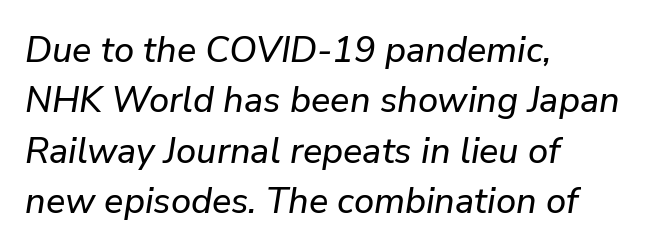
{"italic": "yes", "lean": "right", "slant_degrees": 9, "width": "normal", "stroke_contrast": "low", "x_height": "medium", "monospaced": "no", "underline": "no", "align": "left", "line_spacing": "normal", "line_spacing_ratio": 1.4, "letter_spacing": "normal", "letter_spacing_em": 0.0, "glyph_px": 36}
